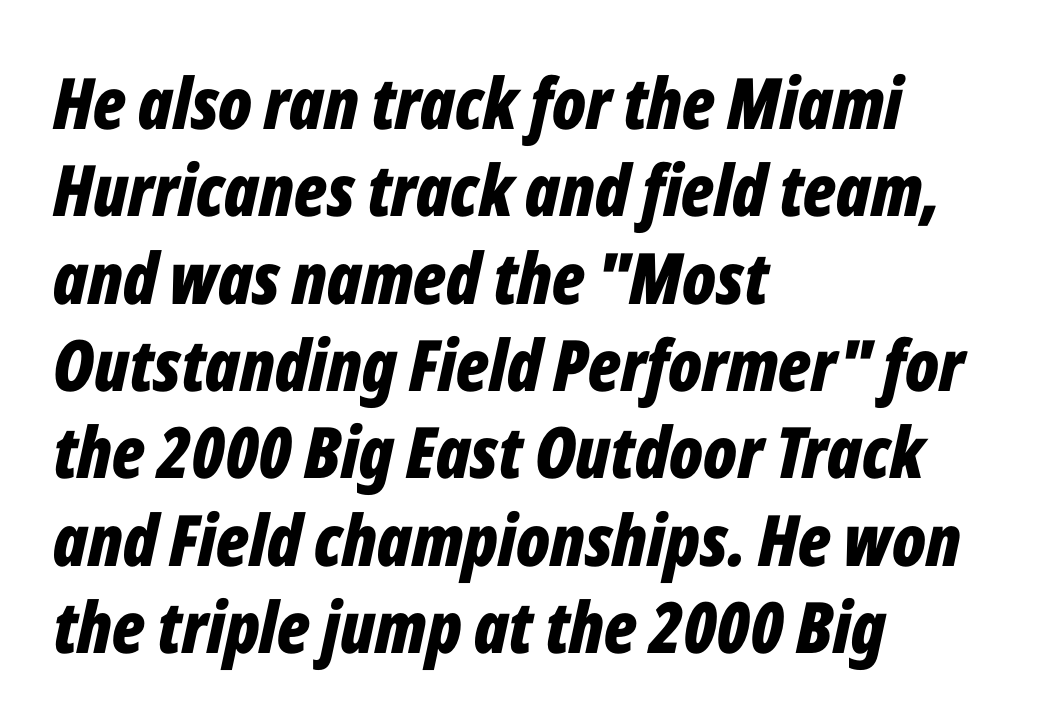
{"italic": "yes", "lean": "right", "slant_degrees": 12, "bold": "yes", "weight": "bold", "width": "condensed", "stroke_contrast": "low", "x_height": "medium", "monospaced": "no", "underline": "no", "align": "left", "line_spacing_ratio": 1.23, "letter_spacing": "normal", "letter_spacing_em": 0.0, "glyph_px": 71}
